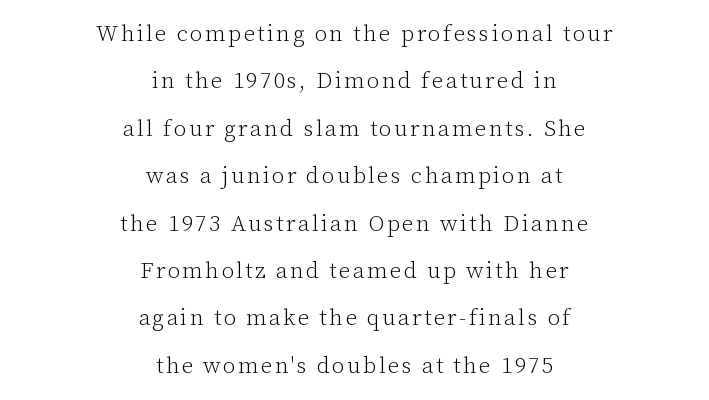
{"italic": "no", "bold": "no", "underline": "no", "align": "center", "line_spacing": "loose", "line_spacing_ratio": 2.06, "glyph_px": 23}
